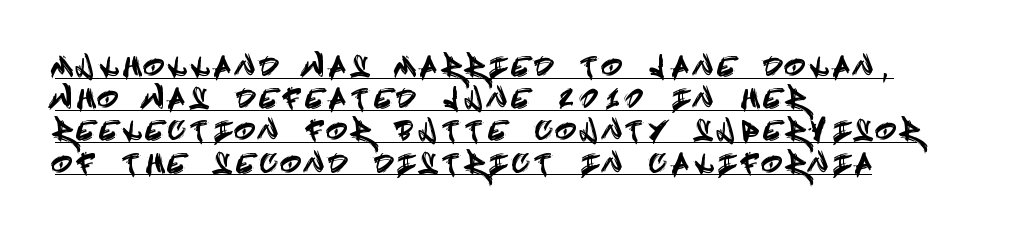
Students, note that the glyphs here are deliberately spaced far apart. These lines are set flush left with a ragged right edge. Honestly, the underline is the first thing you notice here.
